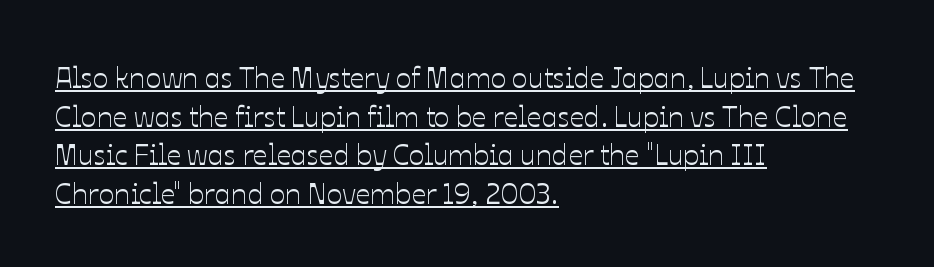
{"italic": "no", "width": "normal", "stroke_contrast": "low", "x_height": "medium", "monospaced": "no", "underline": "yes", "align": "left", "line_spacing": "normal", "line_spacing_ratio": 1.33, "letter_spacing": "normal", "letter_spacing_em": 0.0, "glyph_px": 29}
